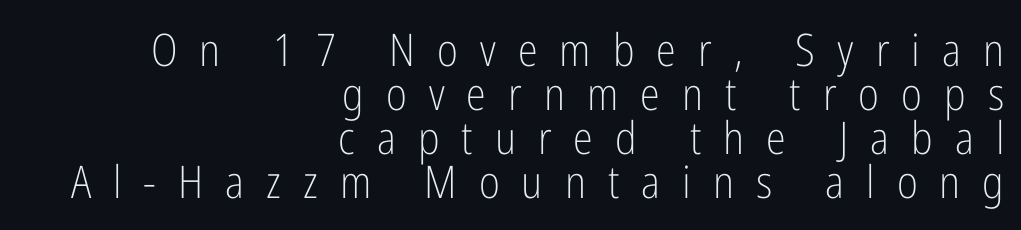
Q: Is the text bold? A: No.
Q: Is the text italic (slanted)? A: No, it is upright.
Q: Is the typeface a serif or a sans-serif typeface? A: Sans-serif.
Q: Is the text underlined? A: No.
Q: How is the paragraph aligned? A: Right-aligned.
Q: Is the spacing between letters normal or unusually wide? A: Unusually wide.
Q: Is the spacing between lines tight, normal or loose? A: Tight.
Q: Width (condensed, normal, or wide)? A: Condensed.
Q: Stroke contrast? A: Low.
Q: x-height? A: Medium.
Q: Monospaced? A: No.
